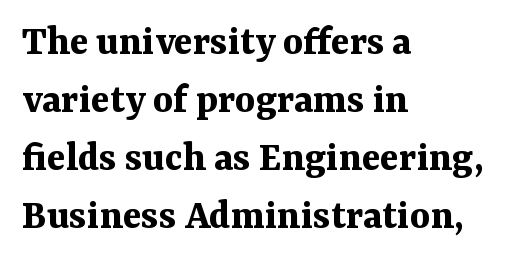
Q: Is the text bold? A: Yes.
Q: Is the text italic (slanted)? A: No, it is upright.
Q: Is the typeface a serif or a sans-serif typeface? A: Serif.
Q: Is the text underlined? A: No.
Q: How is the paragraph aligned? A: Left-aligned.
Q: Is the spacing between letters normal or unusually wide? A: Normal.
Q: Is the spacing between lines tight, normal or loose? A: Normal.
Q: Width (condensed, normal, or wide)? A: Normal.
Q: Stroke contrast? A: Medium.
Q: x-height? A: Medium.
Q: Monospaced? A: No.
